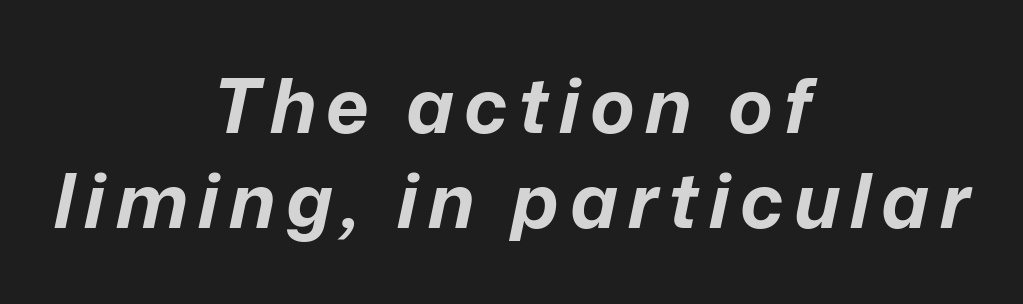
{"italic": "yes", "lean": "right", "slant_degrees": 12, "bold": "yes", "weight": "bold", "width": "normal", "stroke_contrast": "low", "x_height": "medium", "monospaced": "no", "underline": "no", "align": "center", "line_spacing": "normal", "line_spacing_ratio": 1.27, "glyph_px": 75}
